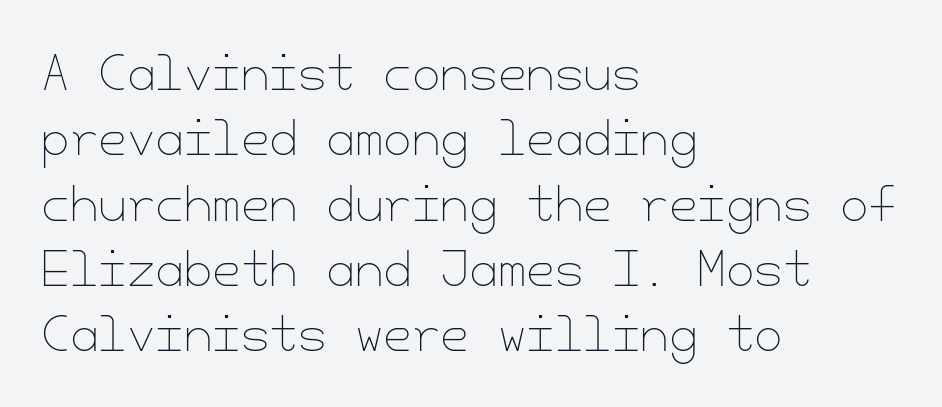
{"italic": "no", "bold": "no", "weight": "thin", "width": "normal", "stroke_contrast": "low", "x_height": "small", "underline": "no", "align": "left", "line_spacing": "normal", "line_spacing_ratio": 1.42, "letter_spacing": "normal", "letter_spacing_em": 0.0, "glyph_px": 46}
